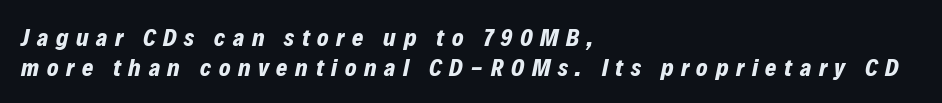
Descenders are the only things crossing below the line. The axis of the letterforms is tilted away from vertical. A classic flush-left, rag-right setting is used for this passage. These lines carry a lot of weight — the face is fully bold. Compared with typical body copy, the letter spacing here is much looser.
